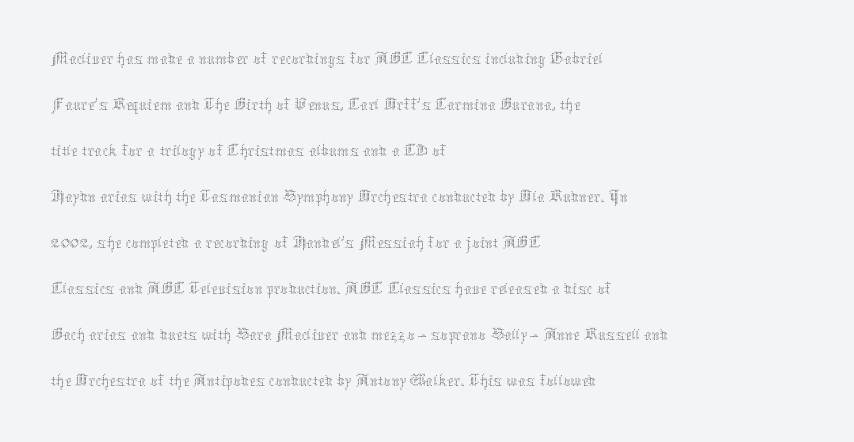
In terms of letterspacing, this is plain default setting. Every character sits straight up, as roman type does. Stems and bowls with no extra thickness — not bold. Underline: absent.
